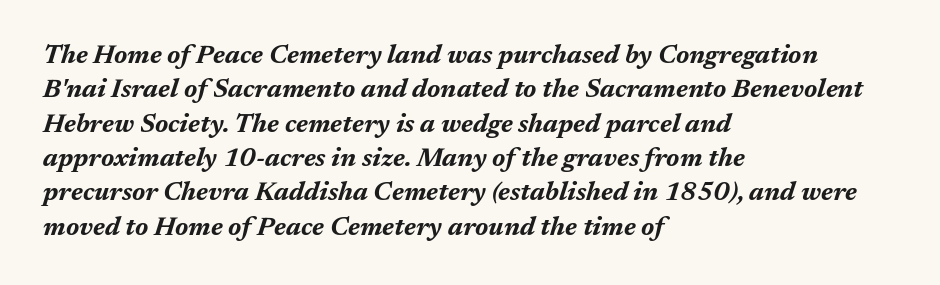
The image shows 26 px bold type, italic (leaning right); set left-aligned, normal line spacing (1.32x), normal letter spacing, not underlined.
